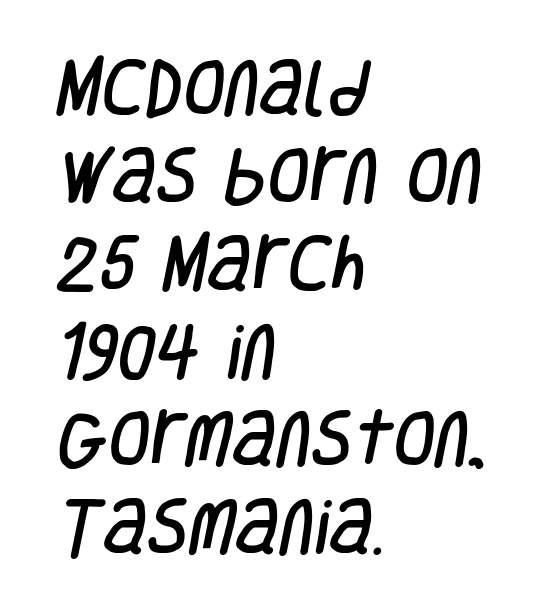
Q: Is the typeface a serif or a sans-serif typeface? A: Sans-serif.
Q: Is the text underlined? A: No.
Q: How is the paragraph aligned? A: Left-aligned.
Q: Is the spacing between letters normal or unusually wide? A: Normal.
Q: Is the spacing between lines tight, normal or loose? A: Normal.
Q: Width (condensed, normal, or wide)? A: Condensed.
Q: Stroke contrast? A: Low.
Q: x-height? A: Large.
Q: Monospaced? A: No.
